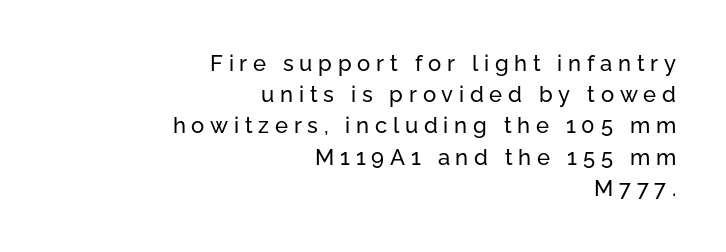
Glyph-to-glyph distance is far greater than everyday printed text. Successive baselines arrive at the customary interval. Reading down the block, your eye finds every line finishing at a fixed right position. Each row of text sits above clean, open space. The specimen reads as upright at a glance.
